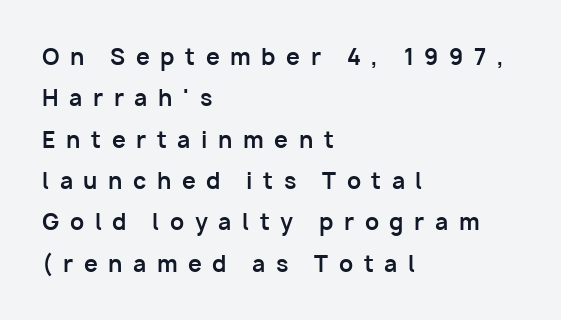
Q: Is the text bold? A: Yes.
Q: Is the text italic (slanted)? A: No, it is upright.
Q: Is the text underlined? A: No.
Q: How is the paragraph aligned? A: Left-aligned.
Q: Is the spacing between letters normal or unusually wide? A: Unusually wide.
